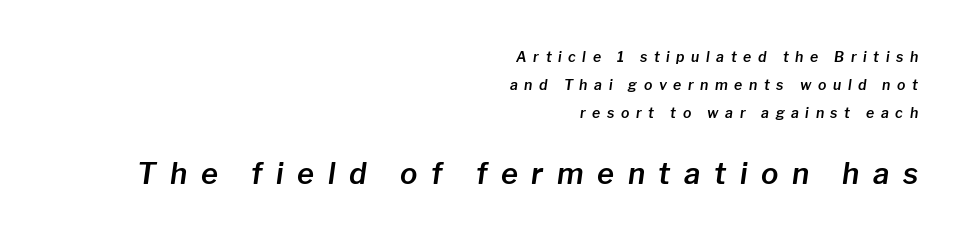
{"italic": "yes", "lean": "right", "slant_degrees": 8, "width": "normal", "stroke_contrast": "low", "x_height": "medium", "monospaced": "no", "underline": "no", "align": "right", "line_spacing": "loose", "line_spacing_ratio": 2.0, "letter_spacing": "wide", "letter_spacing_em": 0.47, "larger_block": "second", "size_ratio": 2.07, "glyph_px": 29}
